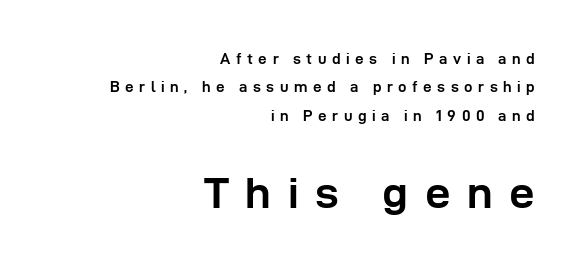
The image shows 45 px semibold sans-serif type, upright; set right-aligned, loose line spacing (1.9x), unusually wide letter spacing (+0.37 em), not underlined; the second (bottom) block is 3.0x larger; low stroke contrast and a medium x-height.
